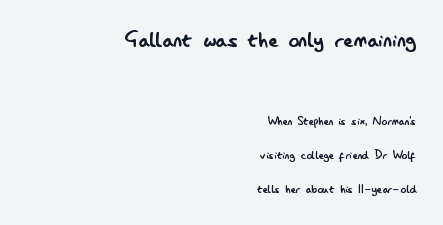
The image shows 27 px text type, upright; set right-aligned, loose line spacing (2.43x), normal letter spacing, not underlined; the first (top) block is 1.93x larger.
